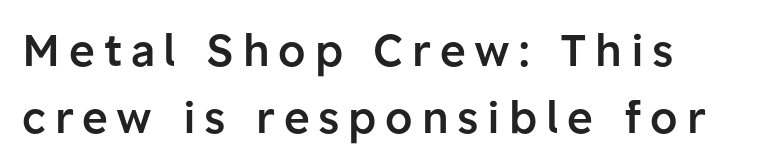
The image shows 44 px semibold sans-serif type, upright; set left-aligned, normal line spacing (1.53x), unusually wide letter spacing (+0.2 em), not underlined; low stroke contrast and a medium x-height.
